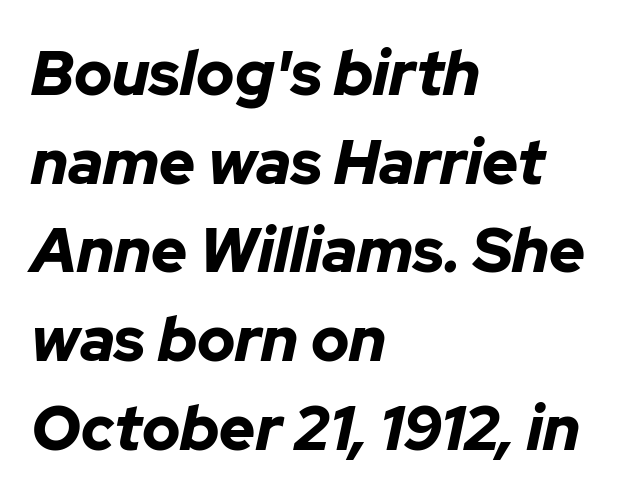
The image shows 62 px bold type, italic (leaning right); set left-aligned, normal line spacing (1.43x), normal letter spacing, not underlined; low stroke contrast and a medium x-height.
